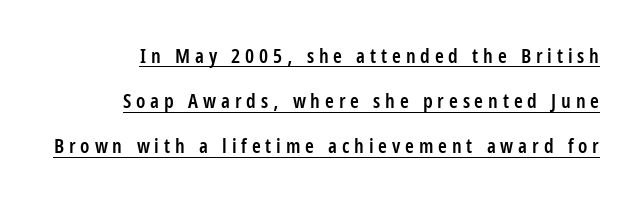
Italic: no, the glyphs are upright roman. Here the glyphs are tracked loosely, breaking word shapes into spaced letters. In terms of leading, this rendering errs on the spacious side. The passage shown is underscored from start to finish.
